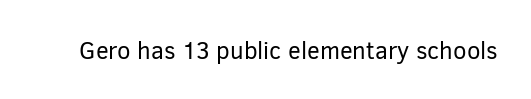
The image shows 24 px text type, upright; set normal letter spacing, not underlined.
